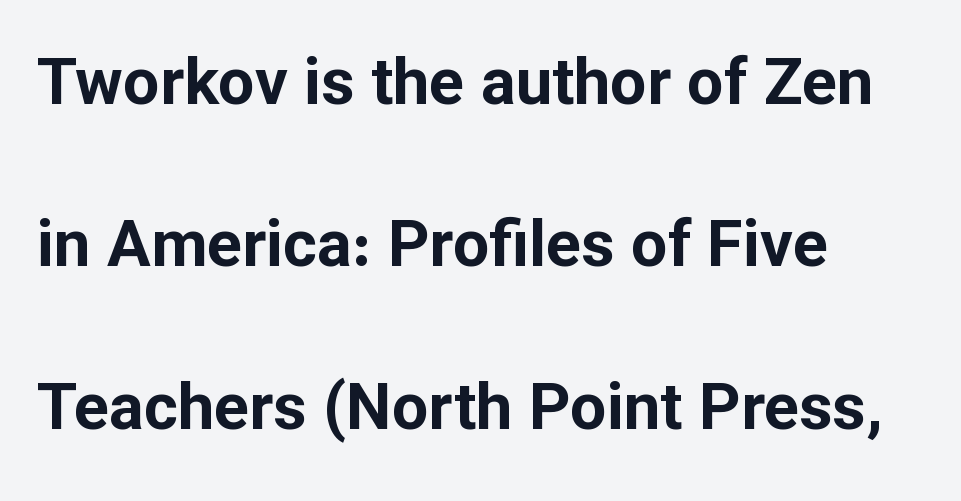
{"serif": "no", "italic": "no", "bold": "yes", "weight": "bold", "width": "normal", "stroke_contrast": "low", "x_height": "medium", "monospaced": "no", "underline": "no", "align": "left", "line_spacing": "loose", "line_spacing_ratio": 2.5, "letter_spacing": "normal", "letter_spacing_em": 0.0, "glyph_px": 65}
